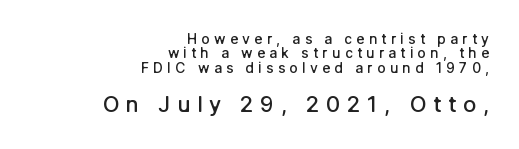
Reading down the block, your eye finds every line finishing at a fixed right position. Each word looks stretched out because of the extra space between its letters. Emphasis by weight is partial: semibold. The space directly below the letters is spotless. This is roman type, the default non-slanted kind.
